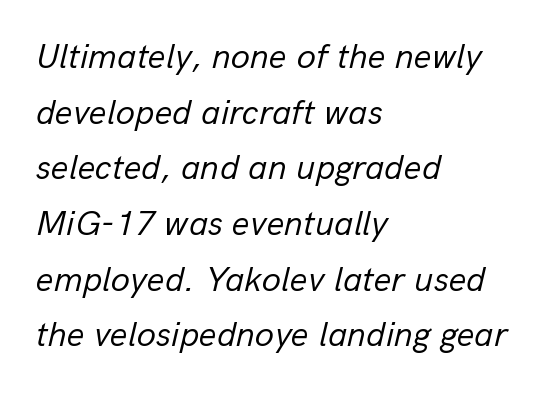
Q: Is the text bold? A: No.
Q: Is the text italic (slanted)? A: Yes, it leans right by about 13 degrees.
Q: Is the text underlined? A: No.
Q: How is the paragraph aligned? A: Left-aligned.
Q: Is the spacing between letters normal or unusually wide? A: Normal.
Q: Is the spacing between lines tight, normal or loose? A: Normal.
Q: Width (condensed, normal, or wide)? A: Normal.
Q: Stroke contrast? A: Low.
Q: x-height? A: Medium.
Q: Monospaced? A: No.
